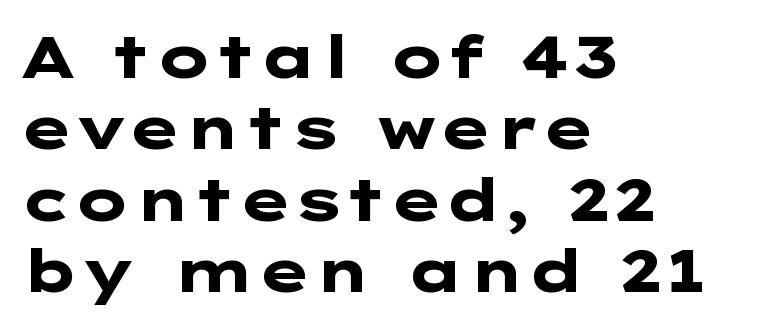
{"serif": "no", "italic": "no", "bold": "yes", "weight": "heavy", "width": "wide", "stroke_contrast": "low", "x_height": "medium", "underline": "no", "align": "left", "line_spacing_ratio": 1.21, "letter_spacing": "normal", "letter_spacing_em": 0.0, "glyph_px": 59}
